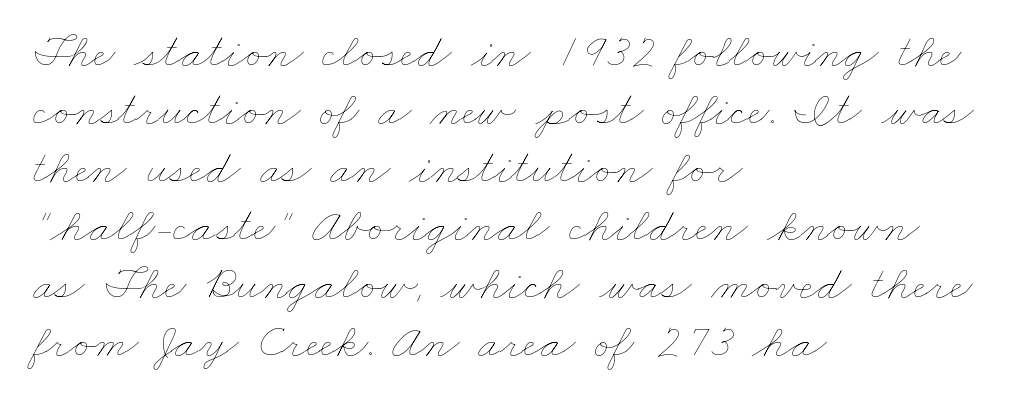
Q: Is the text bold? A: No.
Q: Is the text underlined? A: No.
Q: How is the paragraph aligned? A: Left-aligned.
Q: Is the spacing between letters normal or unusually wide? A: Normal.
Q: Width (condensed, normal, or wide)? A: Wide.
Q: Stroke contrast? A: Low.
Q: x-height? A: Small.
Q: Monospaced? A: No.
